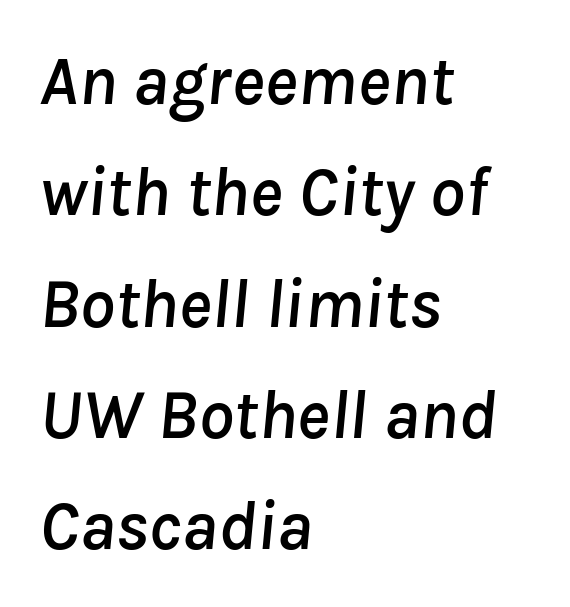
The image shows 70 px text type, italic (leaning right); set left-aligned, normal line spacing (1.59x), normal letter spacing, not underlined; low stroke contrast and a medium x-height.
